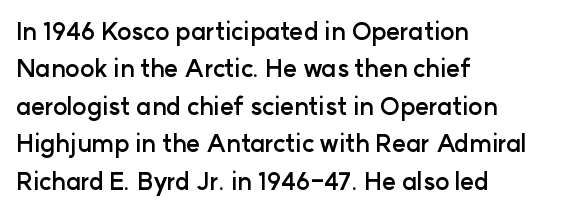
{"italic": "no", "bold": "yes", "underline": "no", "align": "left", "line_spacing": "normal", "line_spacing_ratio": 1.56, "letter_spacing": "normal", "letter_spacing_em": 0.0, "glyph_px": 24}
